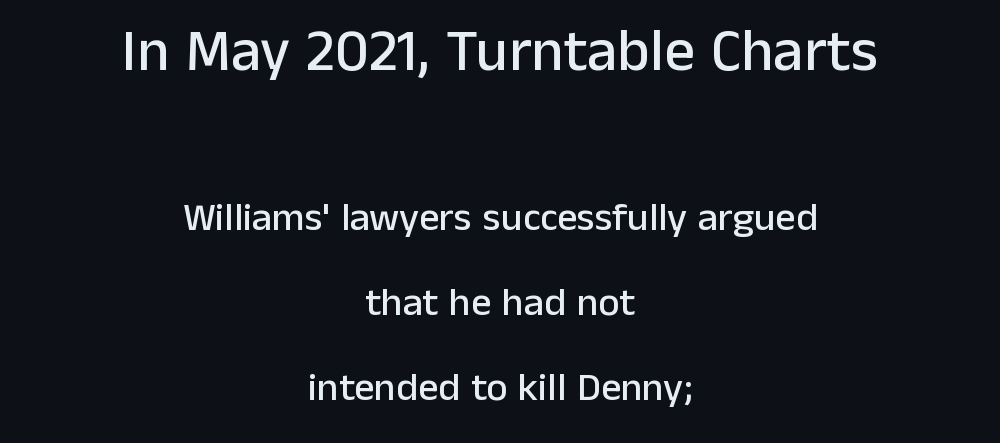
Q: Is the text italic (slanted)? A: No, it is upright.
Q: Is the typeface a serif or a sans-serif typeface? A: Sans-serif.
Q: Is the text underlined? A: No.
Q: How is the paragraph aligned? A: Centered.
Q: Is the spacing between letters normal or unusually wide? A: Normal.
Q: Is the spacing between lines tight, normal or loose? A: Loose.
Q: Which block of text is set in a larger size, the first (top) or the second (bottom)? A: The first (top) one.
Q: Width (condensed, normal, or wide)? A: Normal.
Q: Stroke contrast? A: Low.
Q: x-height? A: Medium.
Q: Monospaced? A: No.
